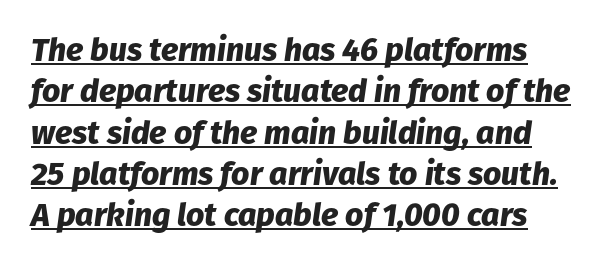
The image shows 32 px heavy type, italic (leaning right); set normal line spacing (1.29x), normal letter spacing, underlined; low stroke contrast and a medium x-height.
